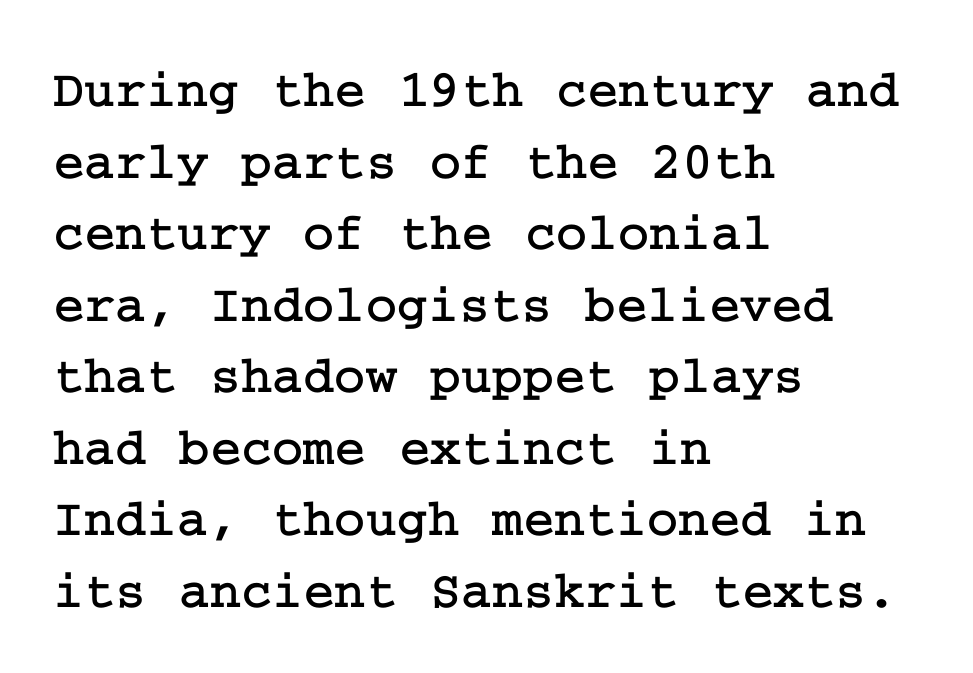
The image shows 53 px serif type, upright; set left-aligned, normal line spacing (1.35x), normal letter spacing, not underlined; low stroke contrast and a medium x-height.
